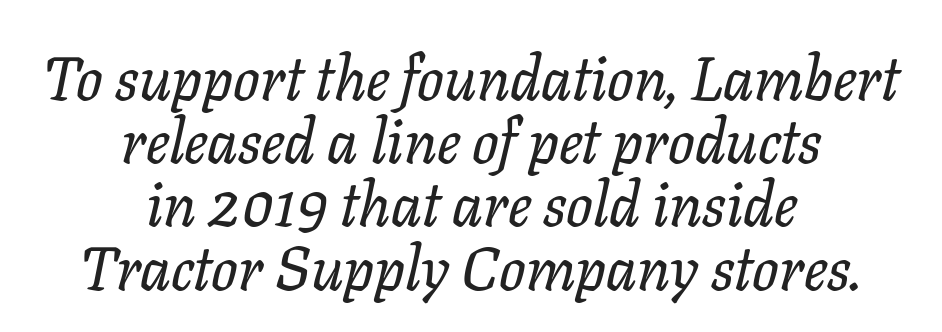
The image shows 62 px serif type, italic (leaning right); set centered, tight line spacing (1.02x), normal letter spacing, not underlined; low stroke contrast and a medium x-height.
